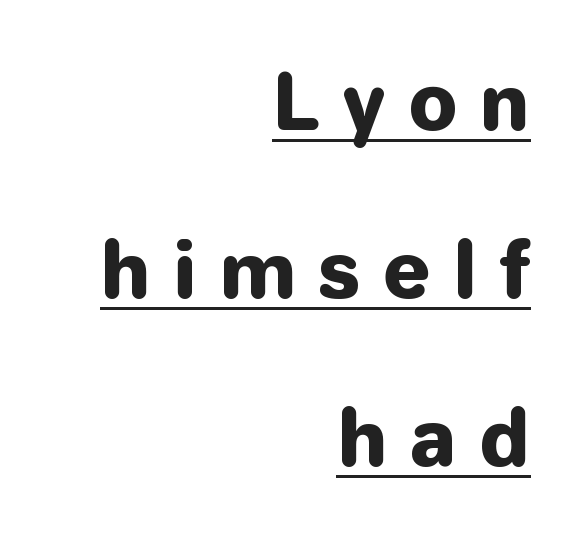
Q: Is the text bold? A: Yes.
Q: Is the text italic (slanted)? A: No, it is upright.
Q: Is the typeface a serif or a sans-serif typeface? A: Sans-serif.
Q: Is the text underlined? A: Yes.
Q: How is the paragraph aligned? A: Right-aligned.
Q: Is the spacing between letters normal or unusually wide? A: Unusually wide.
Q: Is the spacing between lines tight, normal or loose? A: Loose.
Q: Width (condensed, normal, or wide)? A: Normal.
Q: Stroke contrast? A: Low.
Q: x-height? A: Medium.
Q: Monospaced? A: No.
